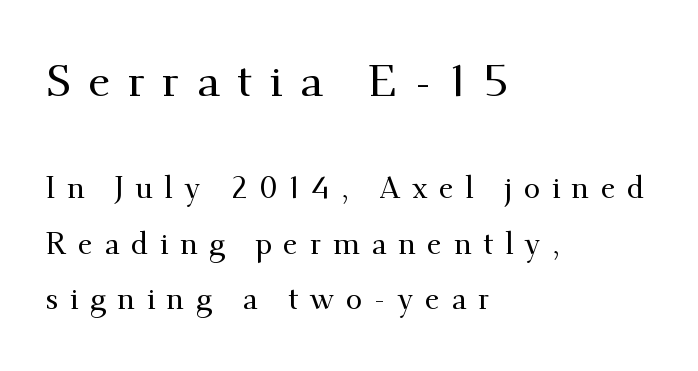
Q: Is the text italic (slanted)? A: No, it is upright.
Q: Is the typeface a serif or a sans-serif typeface? A: Serif.
Q: Is the text underlined? A: No.
Q: How is the paragraph aligned? A: Left-aligned.
Q: Is the spacing between letters normal or unusually wide? A: Unusually wide.
Q: Which block of text is set in a larger size, the first (top) or the second (bottom)? A: The first (top) one.
Q: Width (condensed, normal, or wide)? A: Normal.
Q: Stroke contrast? A: Medium.
Q: x-height? A: Small.
Q: Monospaced? A: No.
